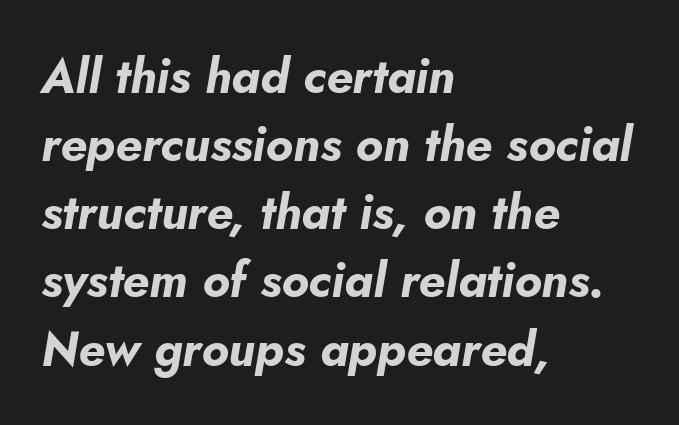
The image shows 48 px bold type, italic (leaning right); set left-aligned, normal line spacing (1.42x), normal letter spacing, not underlined; low stroke contrast and a small x-height.
